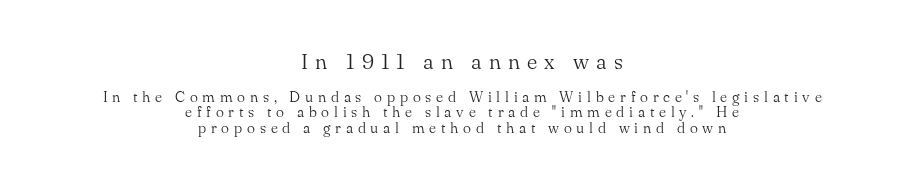
A clean baseline with only descenders dipping below it. The typography opts for an upright posture over an oblique one. Regarding leading, the lines here are crowded together. Whoever set this made the first block the dominant, larger element.
